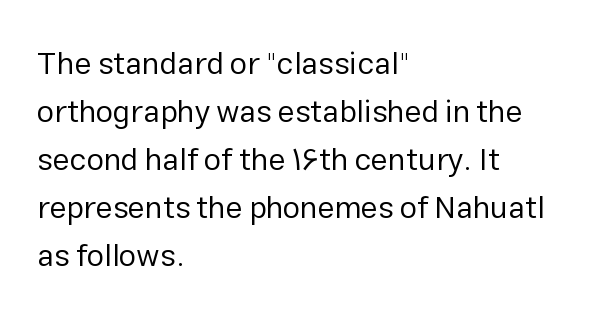
The foot of each line stays bare and open. Heft: none added — not bold. The passage shown is typed in a proportional face where columns would drift. The letters carry no serifs — their stems end cleanly without finishing strokes.
